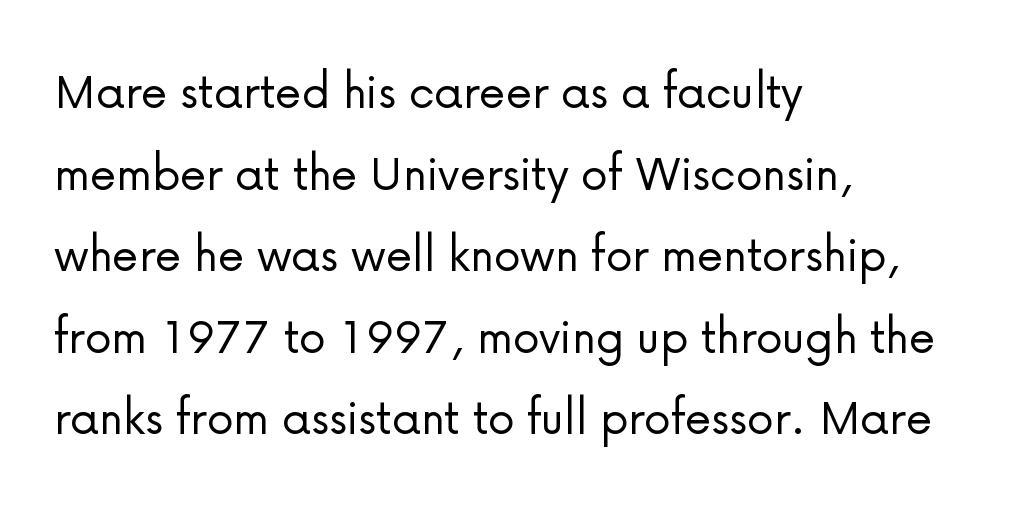
Stroke thickness stays within the range of a standard reading face or lighter. If you measured baseline to baseline, you'd find a middling distance. The glyphs in this specimen are sans serif. Default kerning and tracking; the words read as compact shapes. When letters stand straight like this, we call the style roman or upright.
